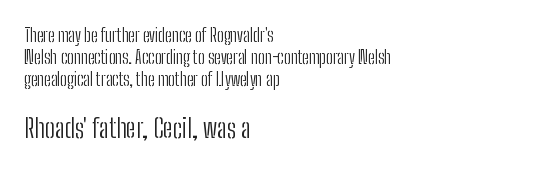
The image shows 27 px text type, upright; set left-aligned, line spacing 1.22x, normal letter spacing, not underlined; the second (bottom) block is 1.5x larger.
